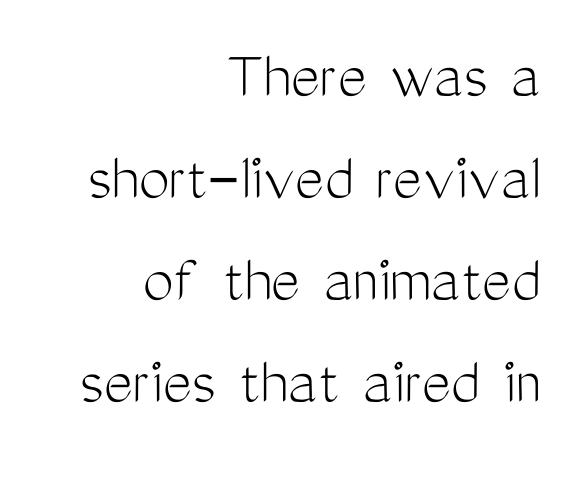
Underline: absent. Counters stay open thanks to moderate or lighter strokes. Successive baselines arrive at the customary interval. Upright lettering throughout. The letters sit at their default tracking, neither squeezed nor spread.
